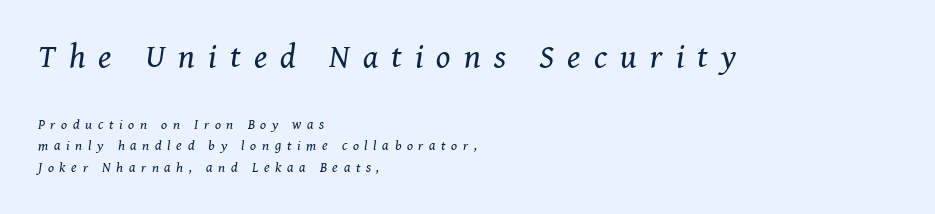
Q: Is the text bold? A: No.
Q: Is the text italic (slanted)? A: Yes, it leans right by about 8 degrees.
Q: Is the typeface a serif or a sans-serif typeface? A: Serif.
Q: Is the text underlined? A: No.
Q: How is the paragraph aligned? A: Left-aligned.
Q: Is the spacing between letters normal or unusually wide? A: Unusually wide.
Q: Is the spacing between lines tight, normal or loose? A: Normal.
Q: Which block of text is set in a larger size, the first (top) or the second (bottom)? A: The first (top) one.
Q: Width (condensed, normal, or wide)? A: Normal.
Q: Stroke contrast? A: Medium.
Q: x-height? A: Medium.
Q: Monospaced? A: No.
